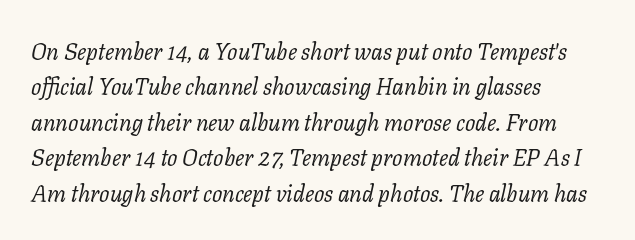
Posture: slanted. Compared with typical body copy, the letter spacing here is the same. The baseline area is clear. Leftover space on each line is placed entirely after the last word. A normal amount of white space separates one row of letters from the next. Caption: face not bold, strokes unweighted.
